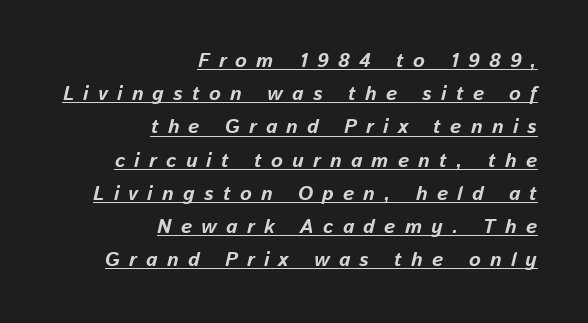
The image shows 20 px bold type, italic (leaning right); set right-aligned, normal line spacing (1.66x), unusually wide letter spacing (+0.46 em), underlined.
